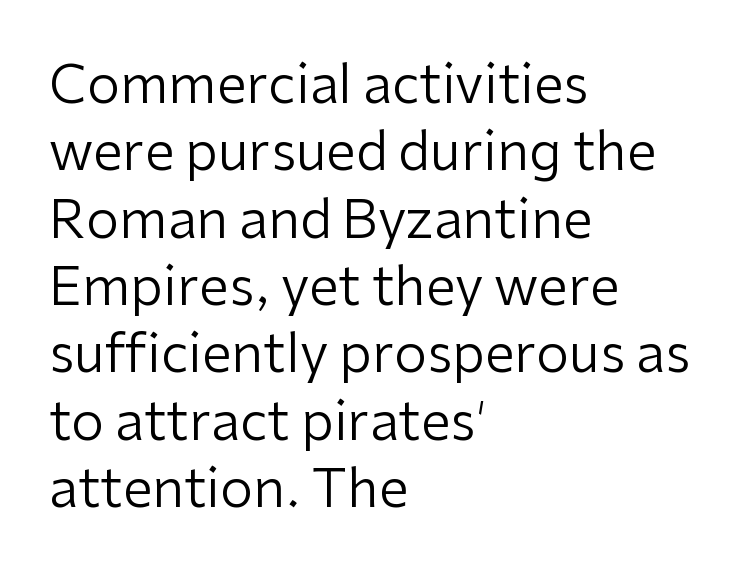
Beneath every word, the page is bare. Is this a heavy cut? Hardly; it is regular or lighter. Ascenders rise straight up at ninety degrees. Note the varied advance widths — an 'i' is clearly narrower than an 'm'.
